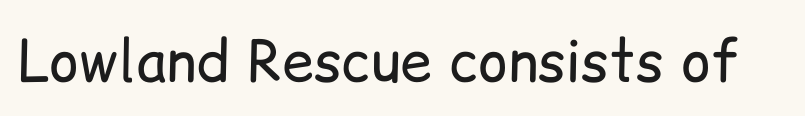
The image shows 57 px regular-weight sans-serif type, upright; set normal letter spacing, not underlined; low stroke contrast and a medium x-height.
